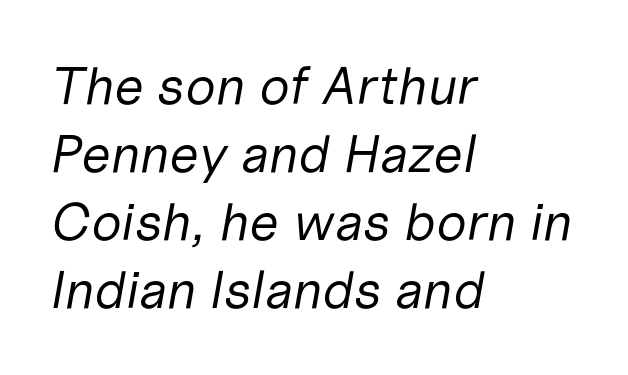
The image shows 53 px regular-weight type, italic (leaning right); set left-aligned, normal line spacing (1.28x), normal letter spacing, not underlined; low stroke contrast and a medium x-height.
